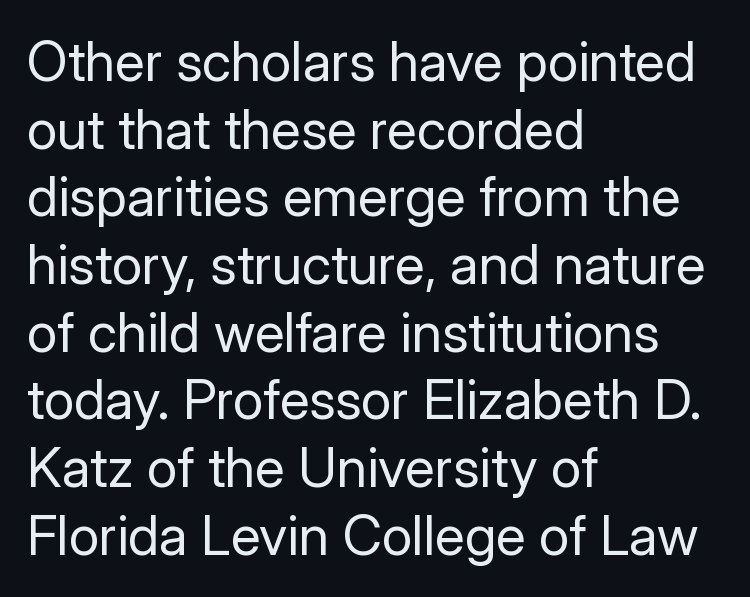
Varying glyph widths throughout — classic text-font behaviour. A bare baseline throughout the passage. Posture: vertical. Is this a heavy cut? Hardly; it is regular or lighter. The face used here is a sans, in the tradition of grotesques and geometrics.
